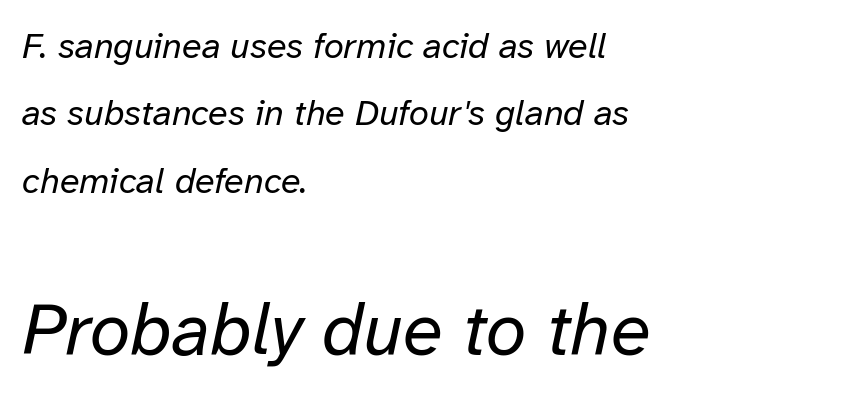
{"italic": "yes", "lean": "right", "slant_degrees": 12, "bold": "no", "weight": "regular", "width": "normal", "stroke_contrast": "low", "x_height": "medium", "monospaced": "no", "underline": "no", "align": "left", "line_spacing_ratio": 1.87, "letter_spacing": "normal", "letter_spacing_em": 0.0, "larger_block": "second", "size_ratio": 2.03, "glyph_px": 73}
